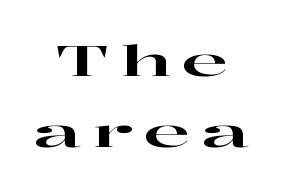
Think of a printed novel: that variable character pitch is what you see here. The type family on display is of the serif kind. Both edges are ragged and mirror each other, which tells us the setting is centered. The face used here is rendered with a markedly widened letterfit. Underlining? Definitely not there.
